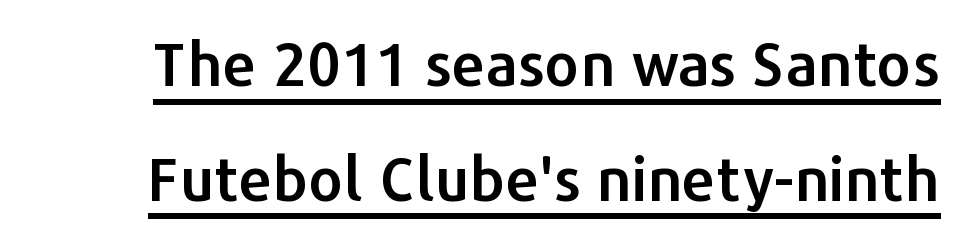
The image shows 60 px sans-serif type, upright; set loose line spacing (1.91x), normal letter spacing, underlined; low stroke contrast and a medium x-height.
